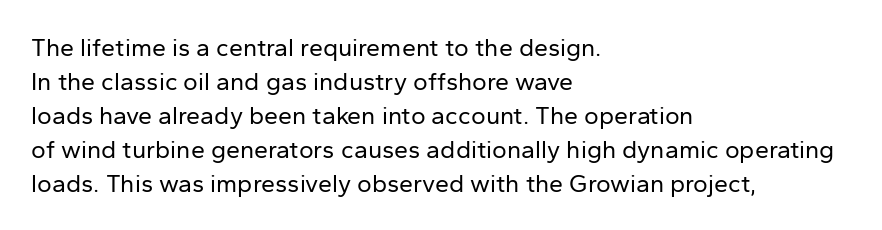
A normal amount of white space separates one row of letters from the next. Honestly, the letter spacing is just normal — you wouldn't notice it. The font's upright variant was chosen for this text. Is this a heavy cut? Hardly; it is regular or lighter. Caption: multi-line text, flush left, ragged right.
